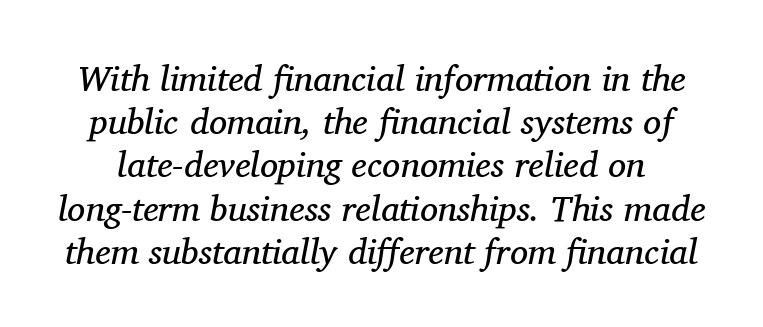
The image shows 36 px regular-weight serif type, italic (leaning right); set line spacing 1.2x, normal letter spacing, not underlined; medium stroke contrast and a medium x-height.
